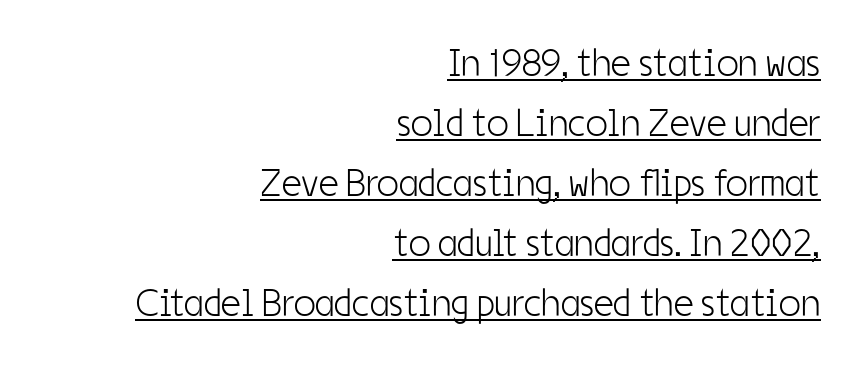
The image shows 39 px light, condensed sans-serif type, upright; set right-aligned, normal line spacing (1.54x), normal letter spacing, underlined; low stroke contrast and a medium x-height.
